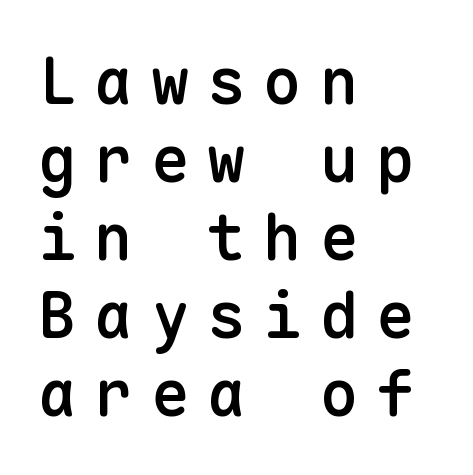
Q: Is the text bold? A: Semi-bold.
Q: Is the text italic (slanted)? A: No, it is upright.
Q: Is the typeface a serif or a sans-serif typeface? A: Sans-serif.
Q: Is the text underlined? A: No.
Q: How is the paragraph aligned? A: Left-aligned.
Q: Is the spacing between letters normal or unusually wide? A: Unusually wide.
Q: Width (condensed, normal, or wide)? A: Normal.
Q: Stroke contrast? A: Low.
Q: x-height? A: Medium.
Q: Monospaced? A: Yes.
